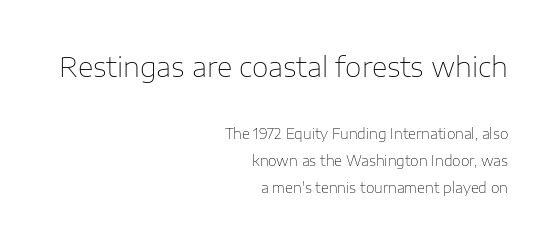
{"italic": "no", "bold": "no", "underline": "no", "align": "right", "line_spacing": "loose", "line_spacing_ratio": 1.96, "letter_spacing": "normal", "letter_spacing_em": 0.0, "larger_block": "first", "size_ratio": 1.93, "glyph_px": 27}
